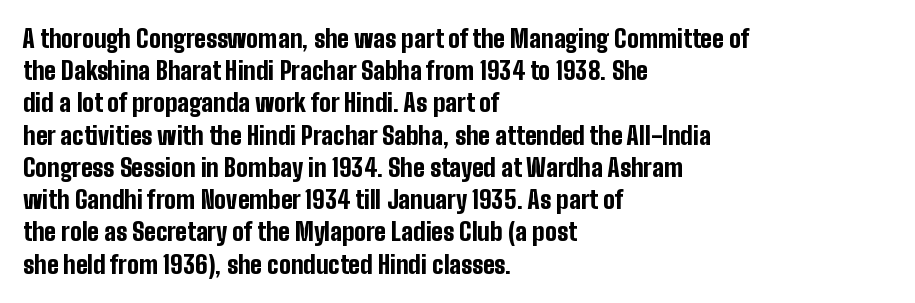
The lines sit at an ordinary, default distance from one another. Italic? Not at all — the glyphs are vertical. This rendering leaves character spacing at its baseline value. A student would call this left alignment; a typographer would say flush left, rag right.
